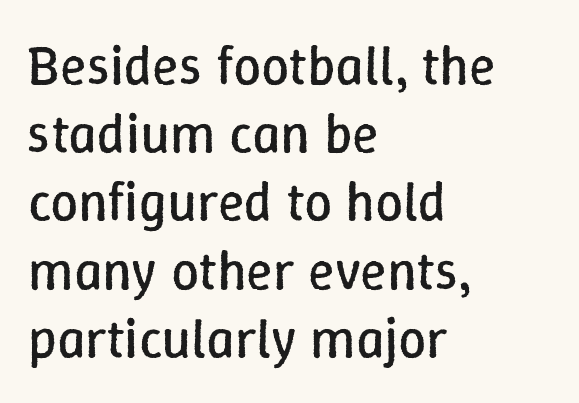
Do the characters align in a grid? No, the font is proportional. How are the letters spaced? Ordinarily, with no added tracking. Horizontally, the lines are justified to the leading edge only. No letter is thick-stroked: the sample isn't bold. No italicization has been applied; the sample stays upright. Rule under the text: the space is simply empty.
